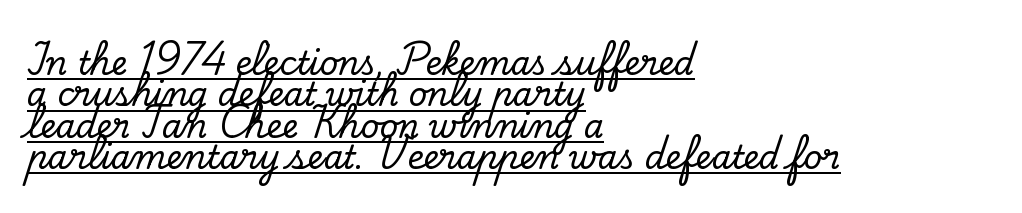
The image shows 32 px serif type; set left-aligned, tight line spacing (0.98x), normal letter spacing, underlined; low stroke contrast and a small x-height.
